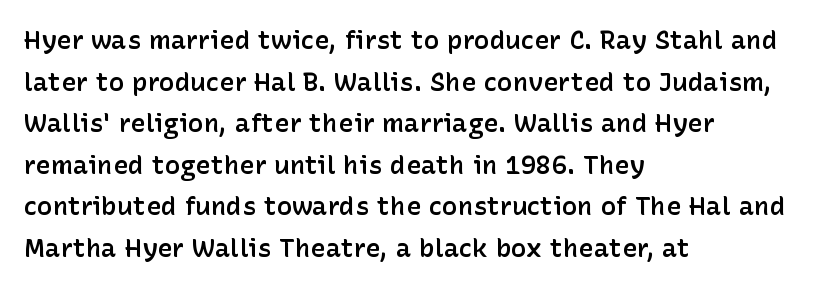
{"italic": "no", "bold": "semi", "underline": "no", "align": "left", "line_spacing": "normal", "line_spacing_ratio": 1.6, "letter_spacing": "normal", "letter_spacing_em": 0.0, "glyph_px": 26}
